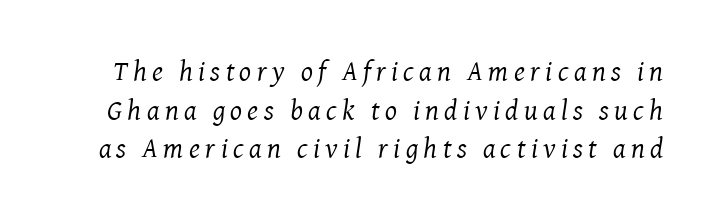
In terms of posture, this sample is oblique. Classification — serif. Rows of type keep a routine distance in the vertical direction. These lines are rendered in a variable-pitch font. Stroke mass is kept to a normal reading level or below.
